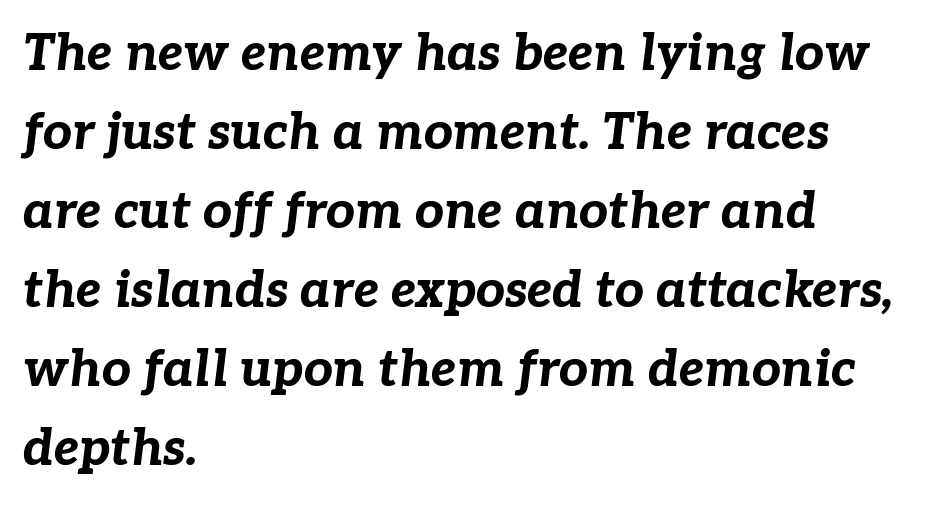
The image shows 51 px bold type, italic (leaning right); set left-aligned, normal line spacing (1.55x), normal letter spacing, not underlined; low stroke contrast and a medium x-height.
